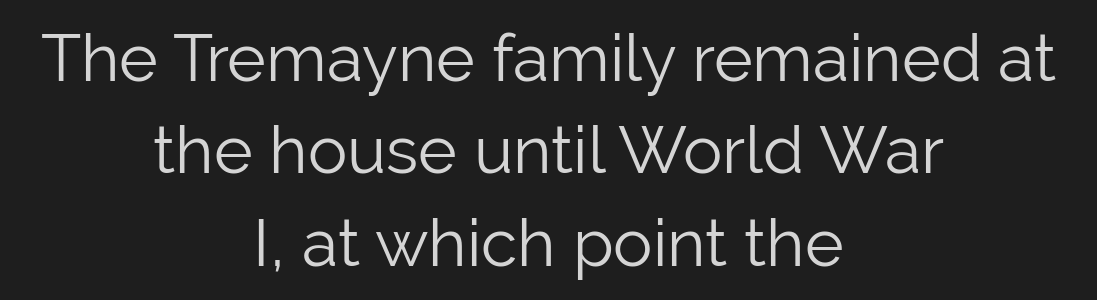
Q: Is the text bold? A: No.
Q: Is the text italic (slanted)? A: No, it is upright.
Q: Is the typeface a serif or a sans-serif typeface? A: Sans-serif.
Q: Is the text underlined? A: No.
Q: How is the paragraph aligned? A: Centered.
Q: Is the spacing between letters normal or unusually wide? A: Normal.
Q: Is the spacing between lines tight, normal or loose? A: Normal.
Q: Width (condensed, normal, or wide)? A: Normal.
Q: Stroke contrast? A: Low.
Q: x-height? A: Medium.
Q: Monospaced? A: No.
